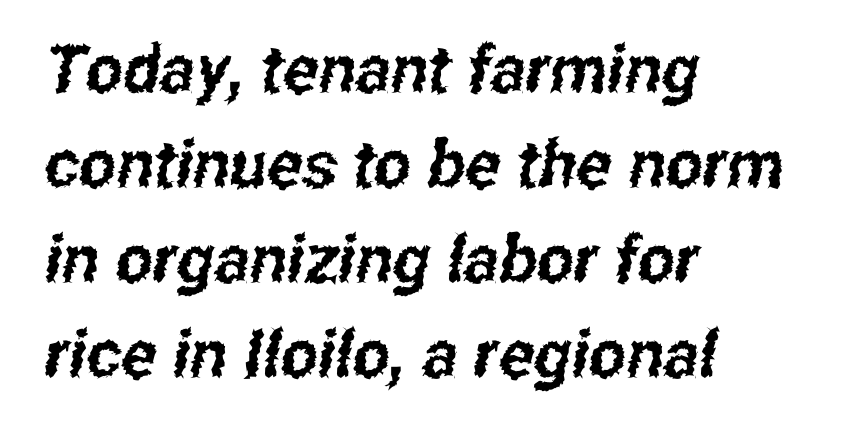
Q: Is the typeface a serif or a sans-serif typeface? A: Sans-serif.
Q: Is the text underlined? A: No.
Q: How is the paragraph aligned? A: Left-aligned.
Q: Is the spacing between letters normal or unusually wide? A: Normal.
Q: Is the spacing between lines tight, normal or loose? A: Normal.
Q: Width (condensed, normal, or wide)? A: Condensed.
Q: Stroke contrast? A: Low.
Q: x-height? A: Medium.
Q: Monospaced? A: No.
